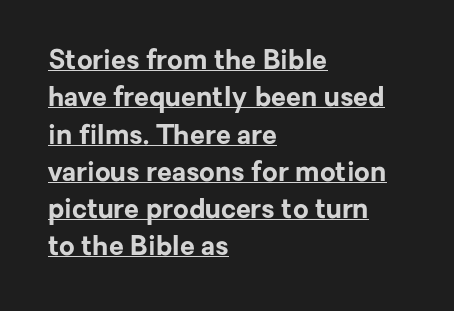
Q: Is the text bold? A: Yes.
Q: Is the text italic (slanted)? A: No, it is upright.
Q: Is the text underlined? A: Yes.
Q: How is the paragraph aligned? A: Left-aligned.
Q: Is the spacing between letters normal or unusually wide? A: Normal.
Q: Is the spacing between lines tight, normal or loose? A: Normal.
